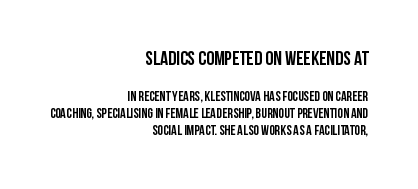
The image shows 20 px bold type, upright; set right-aligned, line spacing 1.2x, normal letter spacing, not underlined; the first (top) block is 1.43x larger.
